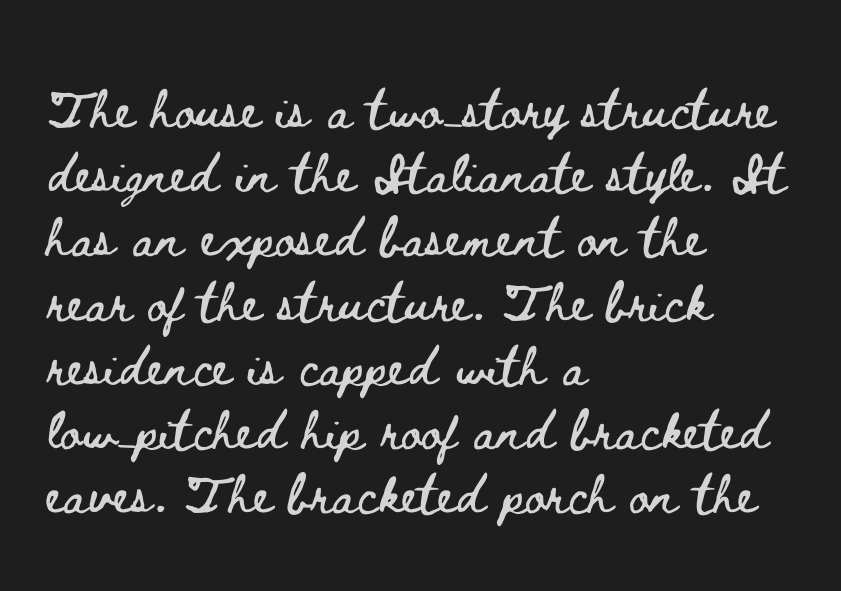
Q: Is the text italic (slanted)? A: Yes.
Q: Is the text underlined? A: No.
Q: How is the paragraph aligned? A: Left-aligned.
Q: Is the spacing between letters normal or unusually wide? A: Normal.
Q: Is the spacing between lines tight, normal or loose? A: Normal.
Q: Width (condensed, normal, or wide)? A: Wide.
Q: Stroke contrast? A: Low.
Q: x-height? A: Small.
Q: Monospaced? A: No.
